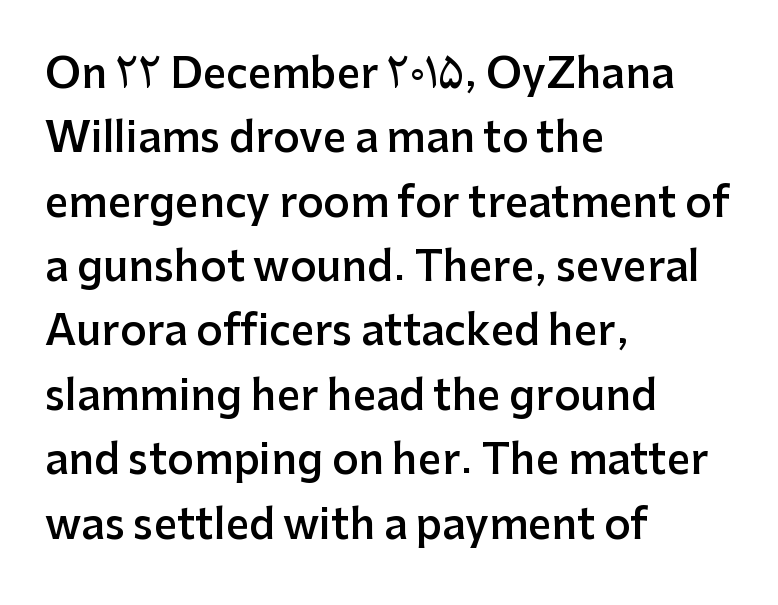
{"serif": "no", "italic": "no", "bold": "semi", "weight": "semibold", "width": "normal", "stroke_contrast": "low", "x_height": "medium", "monospaced": "no", "underline": "no", "align": "left", "line_spacing": "normal", "line_spacing_ratio": 1.57, "letter_spacing": "normal", "letter_spacing_em": 0.0, "glyph_px": 41}
